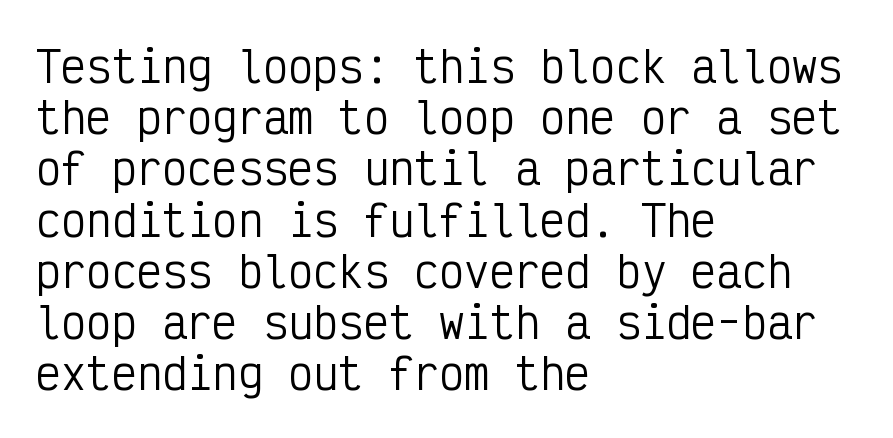
Q: Is the text bold? A: No.
Q: Is the text italic (slanted)? A: No, it is upright.
Q: Is the typeface a serif or a sans-serif typeface? A: Sans-serif.
Q: Is the text underlined? A: No.
Q: How is the paragraph aligned? A: Left-aligned.
Q: Is the spacing between letters normal or unusually wide? A: Normal.
Q: Width (condensed, normal, or wide)? A: Condensed.
Q: Stroke contrast? A: Low.
Q: x-height? A: Medium.
Q: Monospaced? A: Yes.
